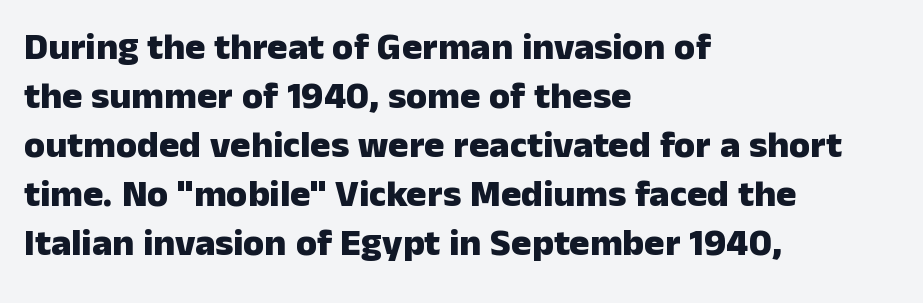
{"serif": "no", "italic": "no", "bold": "yes", "weight": "heavy", "width": "normal", "stroke_contrast": "low", "x_height": "medium", "monospaced": "no", "underline": "no", "align": "left", "line_spacing": "normal", "line_spacing_ratio": 1.29, "letter_spacing": "normal", "letter_spacing_em": 0.0, "glyph_px": 38}
